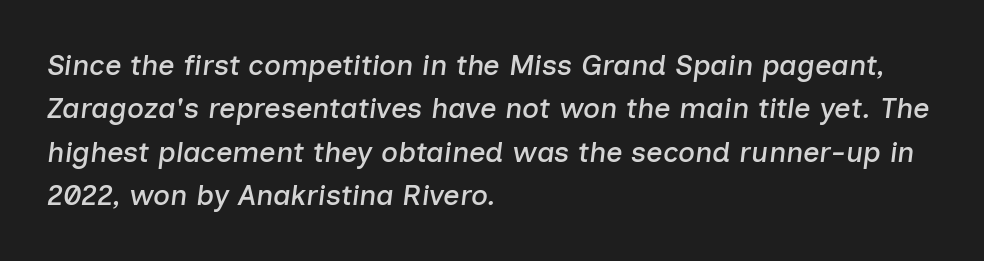
Q: Is the text italic (slanted)? A: Yes, it leans right by about 7 degrees.
Q: Is the text underlined? A: No.
Q: How is the paragraph aligned? A: Left-aligned.
Q: Is the spacing between letters normal or unusually wide? A: Normal.
Q: Is the spacing between lines tight, normal or loose? A: Normal.
Q: Width (condensed, normal, or wide)? A: Normal.
Q: Stroke contrast? A: Low.
Q: x-height? A: Medium.
Q: Monospaced? A: No.
